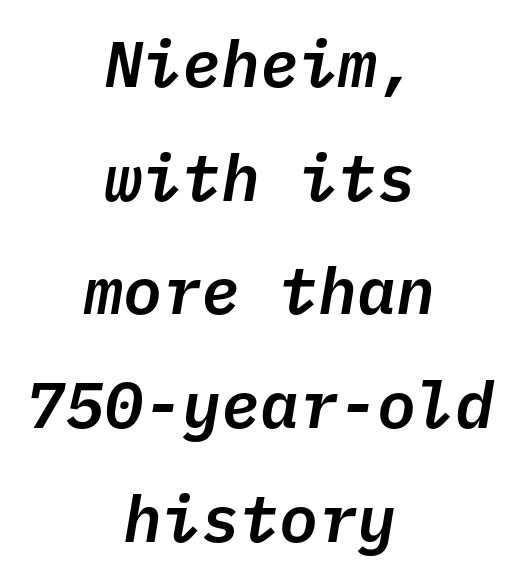
The image shows 65 px text type, italic (leaning right), monospaced; set centered, line spacing 1.75x, normal letter spacing, not underlined; low stroke contrast and a medium x-height.
